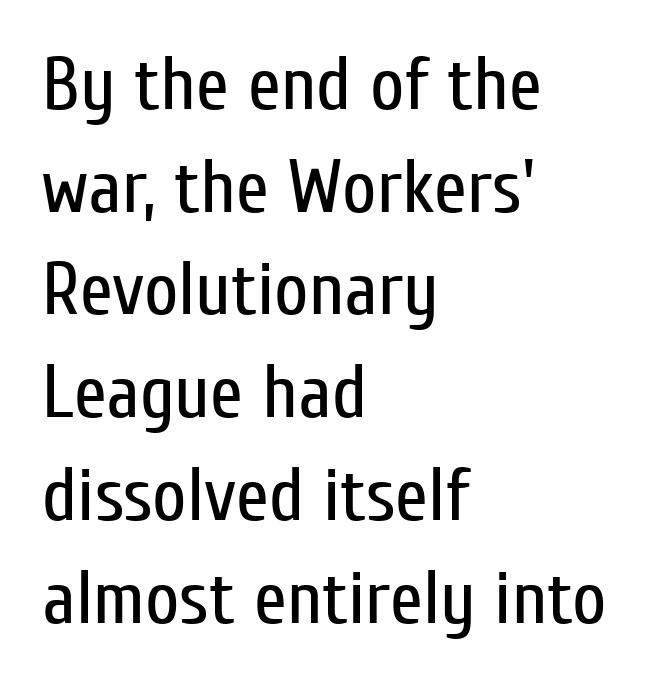
The image shows 75 px regular-weight, condensed sans-serif type, upright; set left-aligned, normal line spacing (1.37x), normal letter spacing, not underlined; low stroke contrast and a medium x-height.
